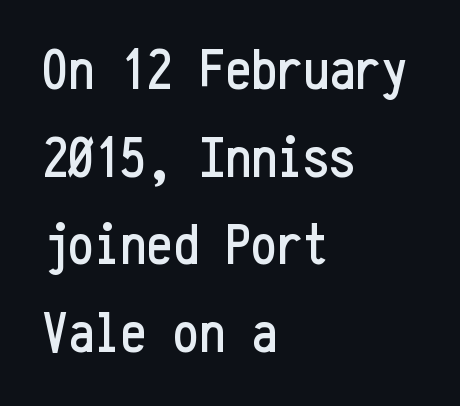
Honestly, the letter spacing is just normal — you wouldn't notice it. Bare-footed words on every line. This is roman type, the default non-slanted kind. The passage shown is typed in a monospace face where columns stay perfectly aligned. Horizontally, the lines are justified to the leading edge only. The designer went with a sans here, leaving each stem footless.
